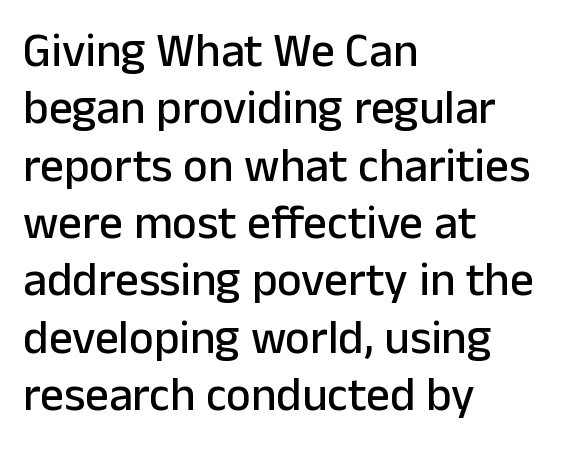
Q: Is the text italic (slanted)? A: No, it is upright.
Q: Is the typeface a serif or a sans-serif typeface? A: Sans-serif.
Q: Is the text underlined? A: No.
Q: How is the paragraph aligned? A: Left-aligned.
Q: Is the spacing between letters normal or unusually wide? A: Normal.
Q: Width (condensed, normal, or wide)? A: Normal.
Q: Stroke contrast? A: Low.
Q: x-height? A: Medium.
Q: Monospaced? A: No.
